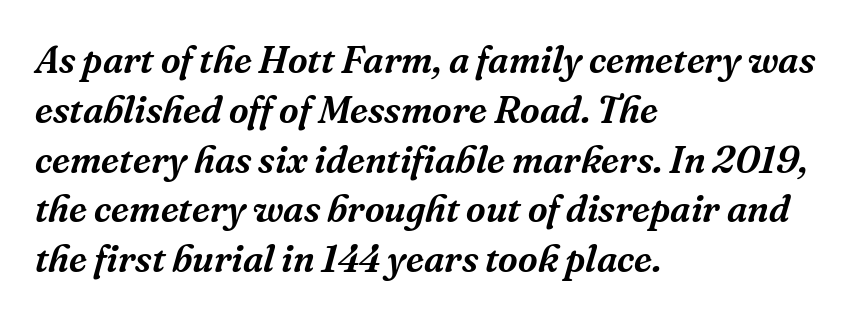
Words appear dense and cohesive because spacing is normal. Proportional: the letters do not fall into vertical columns. The whole block is typeset with a tilt. Are there feet on the stems? There are — it's a serif.
